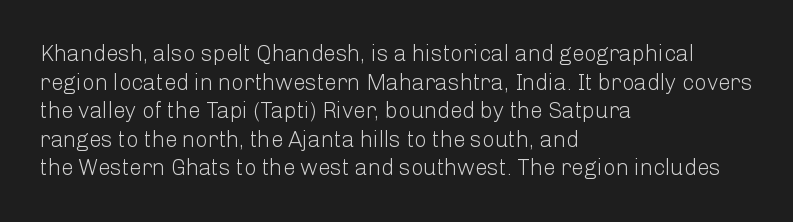
Q: Is the text bold? A: No.
Q: Is the text italic (slanted)? A: No, it is upright.
Q: Is the text underlined? A: No.
Q: How is the paragraph aligned? A: Left-aligned.
Q: Is the spacing between letters normal or unusually wide? A: Normal.
Q: Is the spacing between lines tight, normal or loose? A: Normal.
